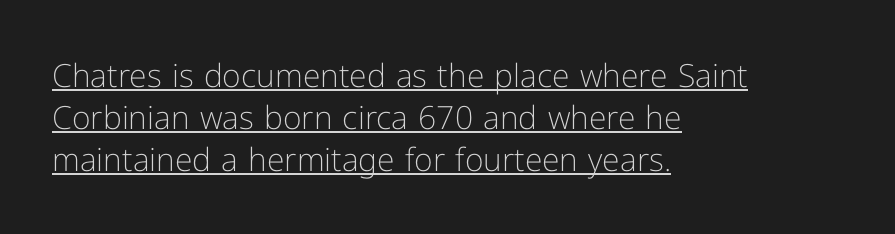
The axis of the letterforms is exactly vertical. These lines sit exactly where default settings would place them. Line starts are locked; line ends wander. The typeface has the unassuming heft of standard copy or less.
